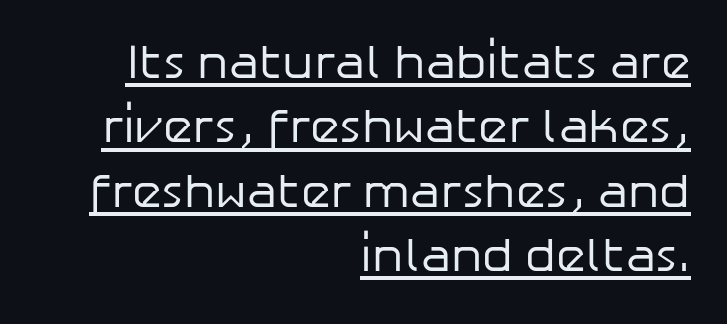
Reading down the block, your eye finds every line finishing at a fixed right position. Ascenders rise straight up at ninety degrees. Proportional: the letters do not fall into vertical columns. Leading: standard. Note: no serifs on the glyphs. Is there an underline? Yes — a line sits under the letters.
